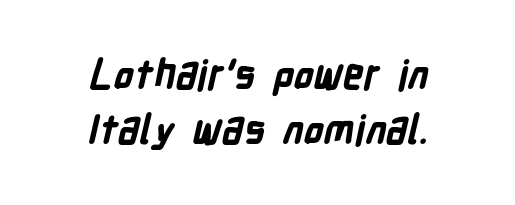
The baseline area is clear. Horizontal alignment here is central, giving a formal, balanced look. Summary of weight: heavy, a full bold. Regarding leading, the lines here are spaced in the standard way. Are there feet on the stems? There aren't — it's a sans.
